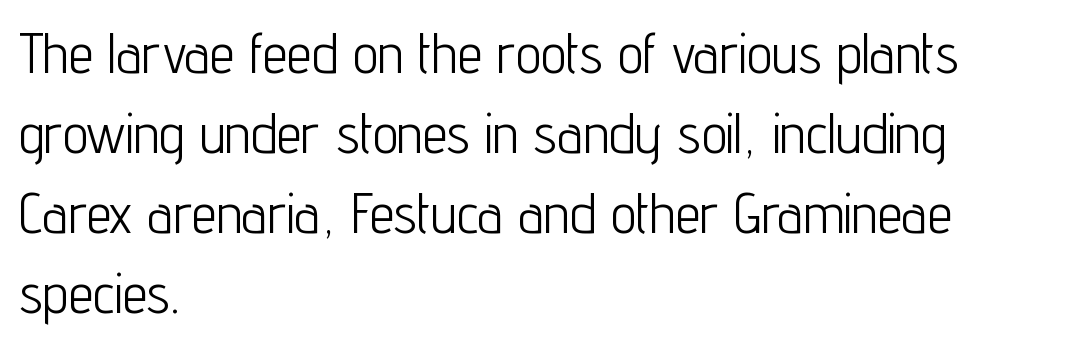
A sans-serif font was chosen for this passage. The specimen reads as upright at a glance. Words appear dense and cohesive because spacing is normal. If you measured baseline to baseline, you'd find a middling distance.
